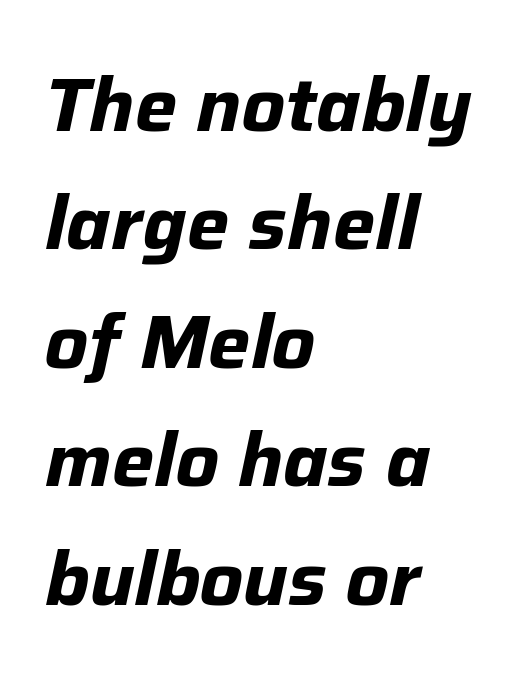
The image shows 75 px bold type, italic (leaning right); set left-aligned, normal line spacing (1.58x), normal letter spacing, not underlined; low stroke contrast and a medium x-height.
